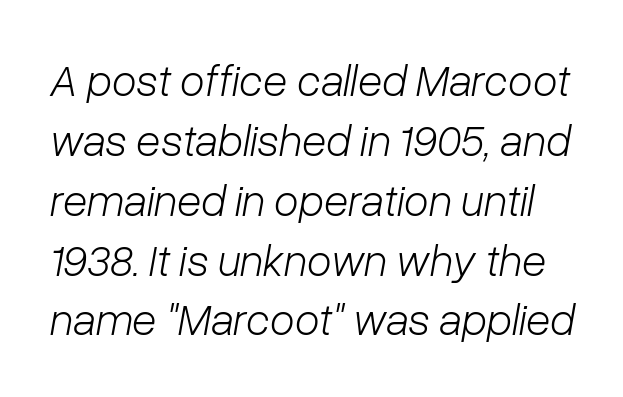
The image shows 45 px light type, italic (leaning right); set normal line spacing (1.33x), normal letter spacing, not underlined; low stroke contrast and a medium x-height.
